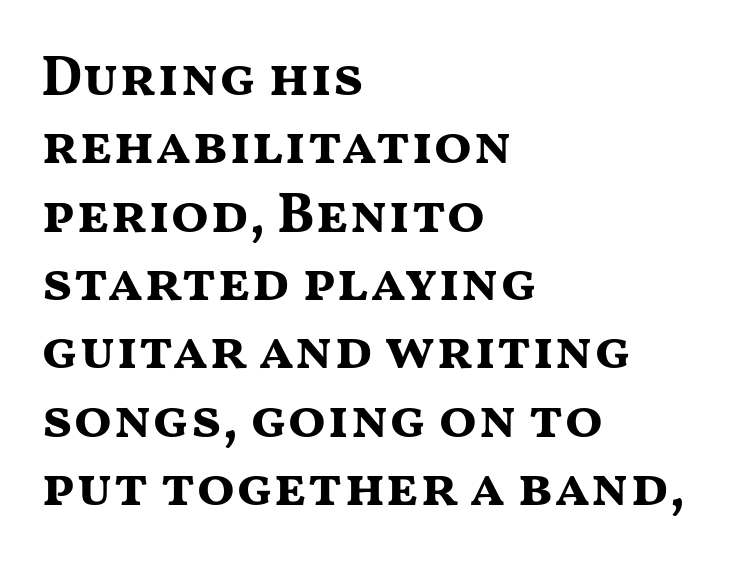
The image shows 56 px bold, wide sans-serif type, upright; set left-aligned, line spacing 1.22x, normal letter spacing, not underlined; medium stroke contrast and a medium x-height.
